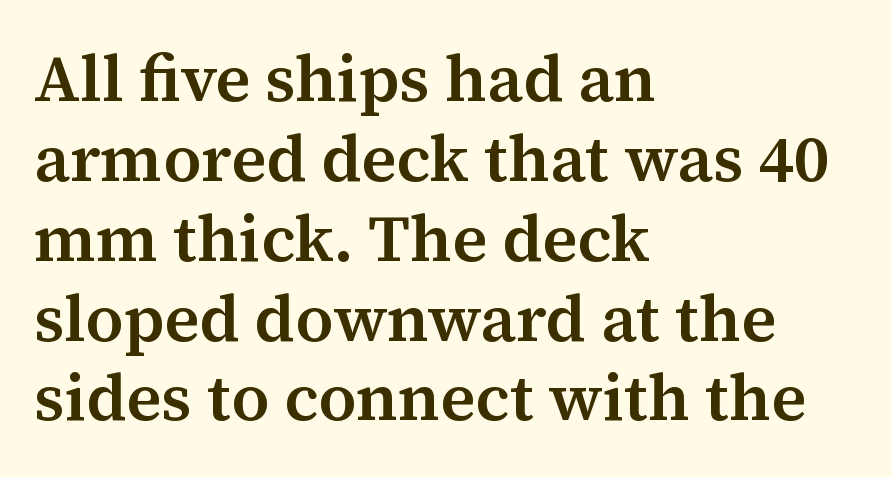
Q: Is the text bold? A: Semi-bold.
Q: Is the text italic (slanted)? A: No, it is upright.
Q: Is the typeface a serif or a sans-serif typeface? A: Serif.
Q: Is the text underlined? A: No.
Q: How is the paragraph aligned? A: Left-aligned.
Q: Is the spacing between letters normal or unusually wide? A: Normal.
Q: Width (condensed, normal, or wide)? A: Normal.
Q: Stroke contrast? A: Medium.
Q: x-height? A: Medium.
Q: Monospaced? A: No.
